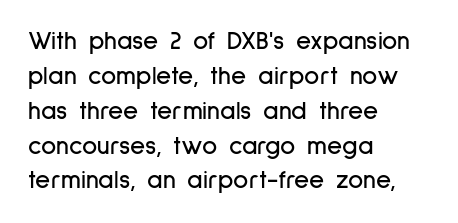
The image shows 26 px text type, upright; set left-aligned, normal line spacing (1.34x), normal letter spacing, not underlined.
